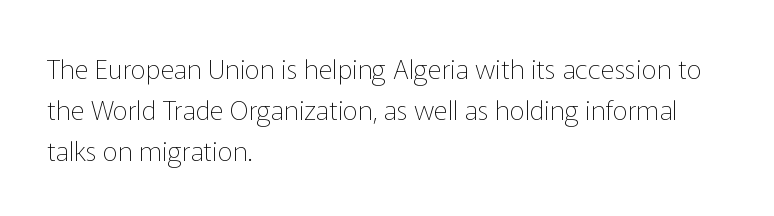
The image shows 27 px text type, upright; set left-aligned, normal line spacing (1.51x), normal letter spacing, not underlined.
